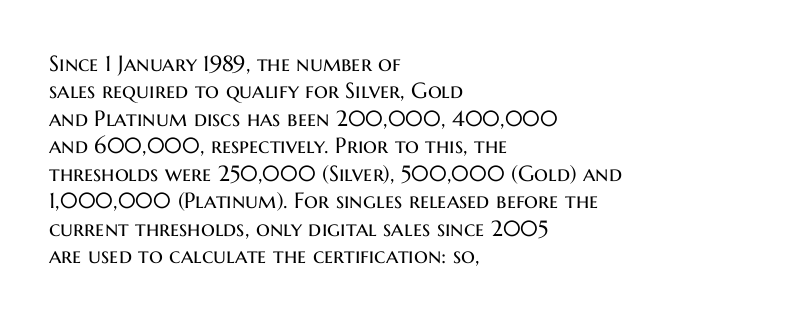
The image shows 22 px text type, upright; set left-aligned, normal line spacing (1.25x), normal letter spacing, not underlined.
